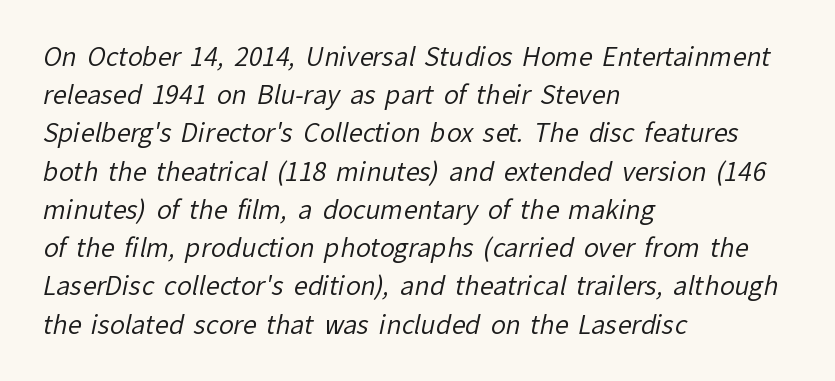
{"bold": "no", "underline": "no", "align": "left", "line_spacing": "normal", "line_spacing_ratio": 1.53, "letter_spacing": "normal", "letter_spacing_em": 0.0, "glyph_px": 25}
